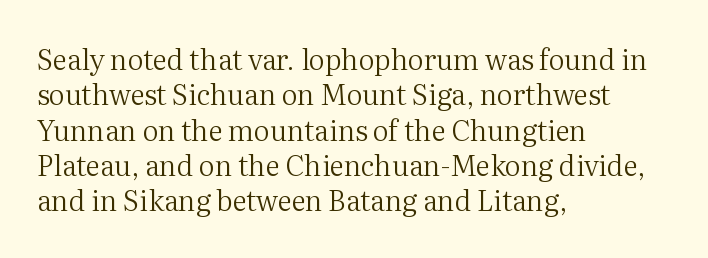
The image shows 28 px regular-weight serif type, upright; set left-aligned, normal line spacing (1.26x), normal letter spacing, not underlined; medium stroke contrast and a medium x-height.
